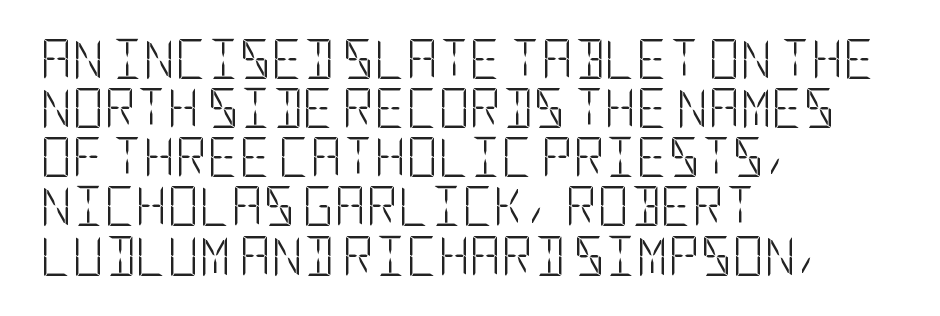
Posture: vertical. Compared with a centered layout, this one pins lines to the left instead. The letters carry no serifs — their stems end cleanly without finishing strokes. This reads as an unemphasized weight, regular at the heaviest. Quick note: interline space is typical.
